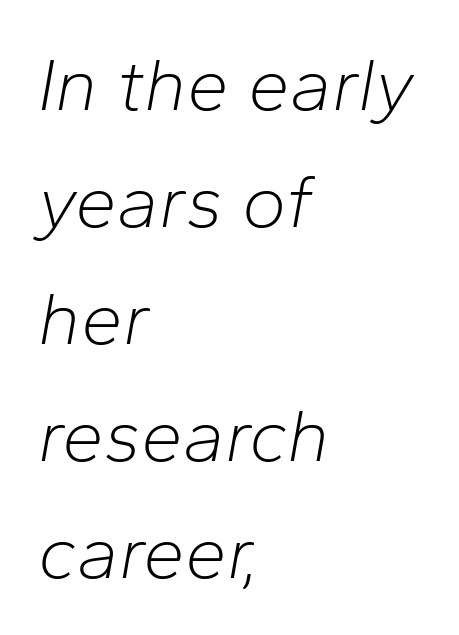
The image shows 75 px light type, italic (leaning right); set left-aligned, normal line spacing (1.56x), normal letter spacing, not underlined; low stroke contrast and a medium x-height.
